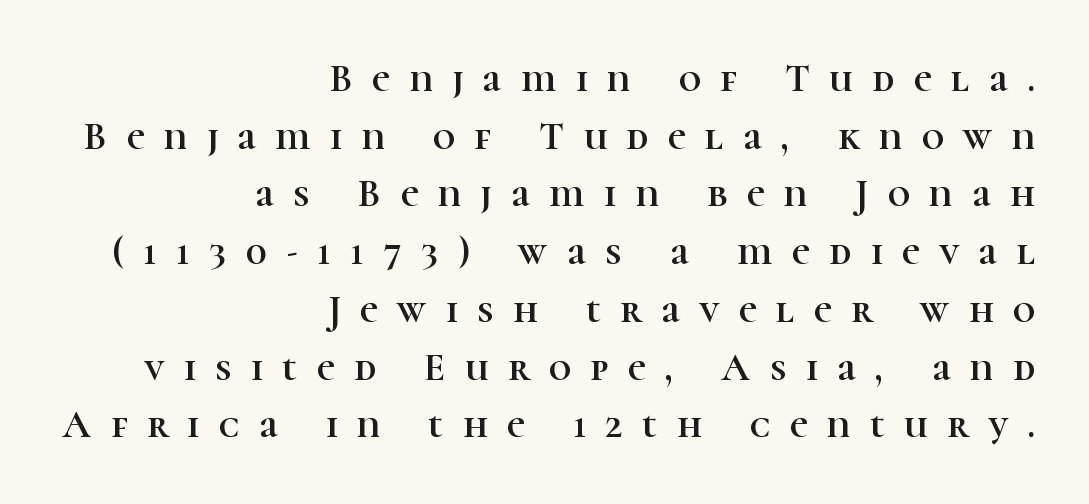
The image shows 39 px serif type, upright; set right-aligned, normal line spacing (1.48x), unusually wide letter spacing (+0.5 em), not underlined; high stroke contrast and a medium x-height.
